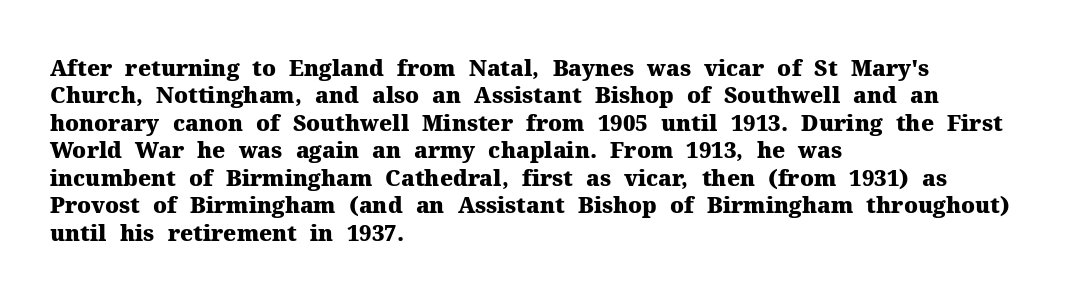
The image shows 22 px bold type, upright; set left-aligned, normal line spacing (1.25x), normal letter spacing, not underlined.
